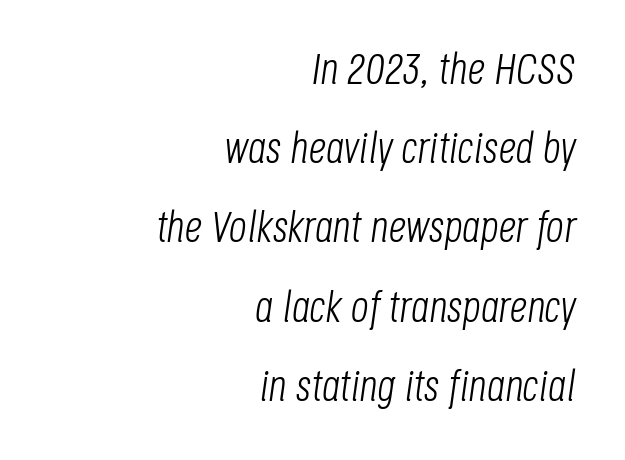
{"italic": "yes", "lean": "right", "slant_degrees": 8, "bold": "no", "weight": "light", "width": "condensed", "stroke_contrast": "low", "x_height": "large", "monospaced": "no", "underline": "no", "align": "right", "line_spacing_ratio": 1.8, "letter_spacing": "normal", "letter_spacing_em": 0.0, "glyph_px": 44}
